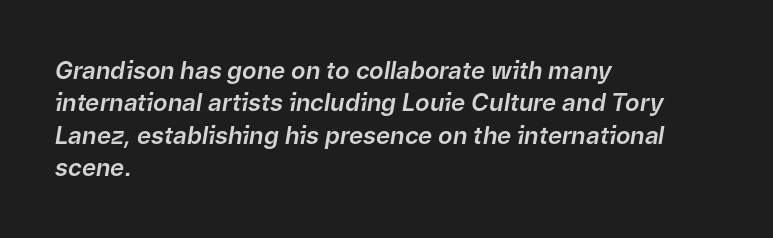
Q: Is the text italic (slanted)? A: Yes, it leans right by about 9 degrees.
Q: Is the text underlined? A: No.
Q: How is the paragraph aligned? A: Left-aligned.
Q: Is the spacing between letters normal or unusually wide? A: Normal.
Q: Is the spacing between lines tight, normal or loose? A: Normal.
